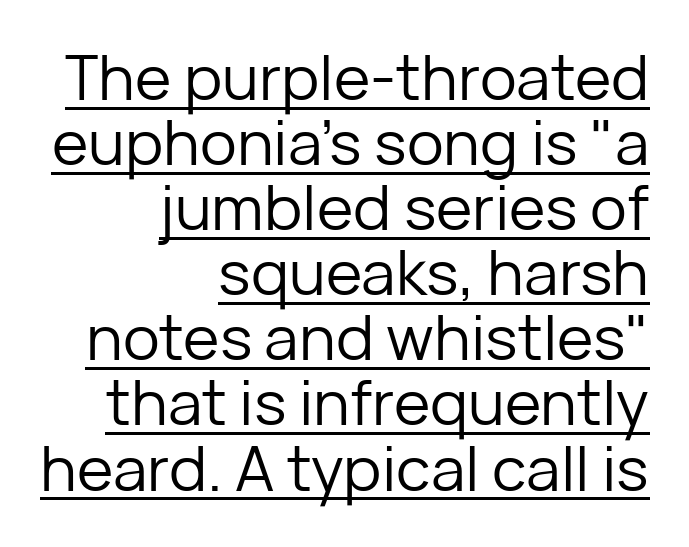
Does a line run under the words? Yes, clearly. Interline gaps are noticeably narrow in this sample. The face used here is proportionally spaced, like ordinary book or web type. The gaps between neighbouring characters are ordinary and unremarkable.
